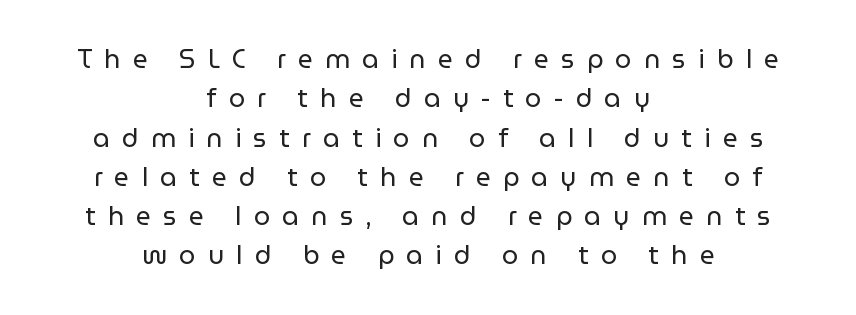
{"italic": "no", "bold": "no", "underline": "no", "align": "center", "line_spacing": "normal", "line_spacing_ratio": 1.51, "letter_spacing": "wide", "letter_spacing_em": 0.47, "glyph_px": 26}
